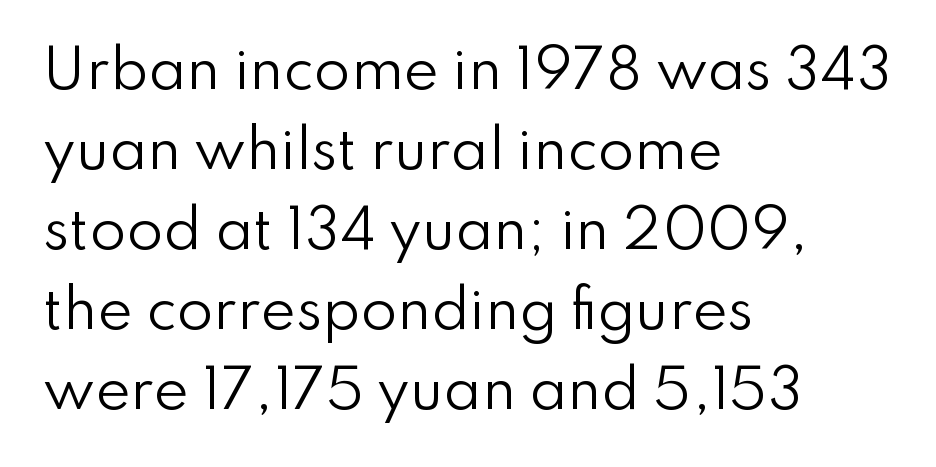
The letters stand straight up with perfectly vertical stems. The foot of each line stays bare and open. The letters look calm and open, with moderate or lighter stems. Here the glyphs are tracked normally, forming tight word shapes. Horizontally, the lines are justified to the leading edge only. In terms of letterform style, serifs are entirely absent.
